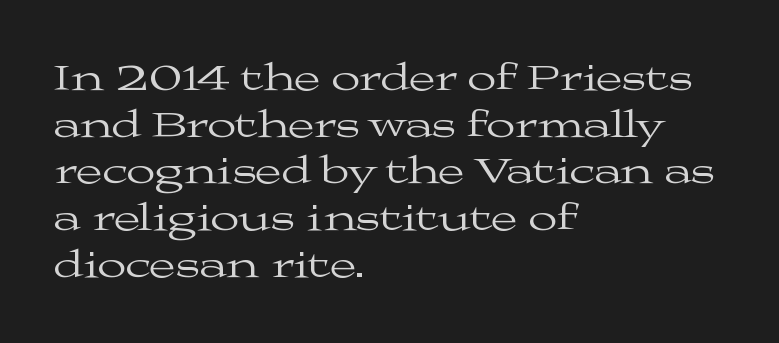
This sample uses plain, unmodified letter spacing. Short and long lines alike share a common starting point at left. Weight class: somewhere from thin through regular. The glyphs in this specimen are seriffed. This is roman type, the default non-slanted kind.
